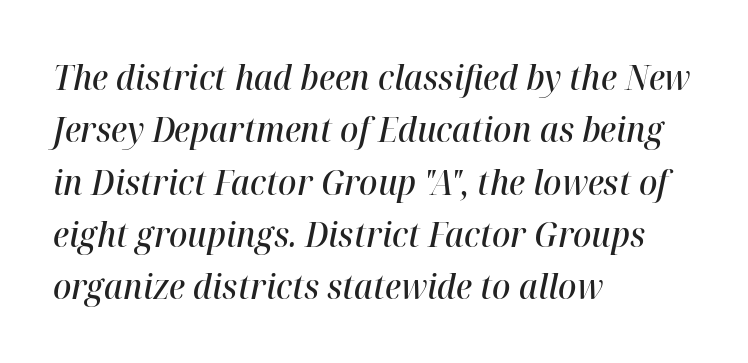
The image shows 34 px semibold type, italic (leaning right); set left-aligned, normal line spacing (1.54x), normal letter spacing, not underlined; high stroke contrast and a medium x-height.
